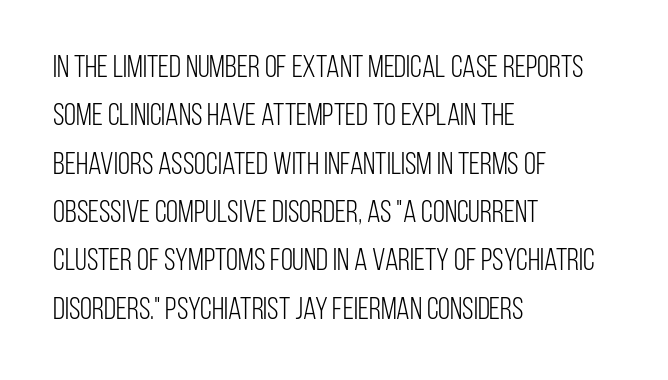
The image shows 31 px light, condensed sans-serif type, upright; set left-aligned, normal line spacing (1.56x), normal letter spacing, not underlined; low stroke contrast and a large x-height.
